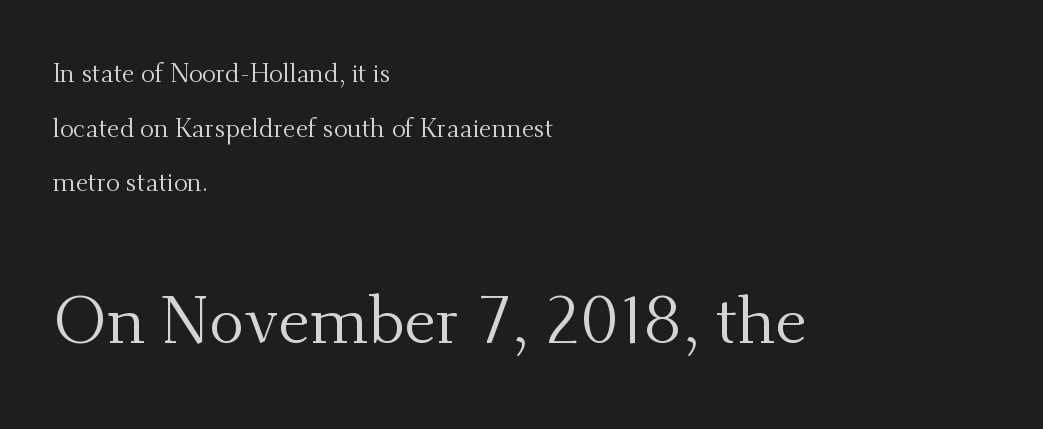
Q: Is the text bold? A: No.
Q: Is the text italic (slanted)? A: No, it is upright.
Q: Is the typeface a serif or a sans-serif typeface? A: Serif.
Q: Is the text underlined? A: No.
Q: How is the paragraph aligned? A: Left-aligned.
Q: Is the spacing between letters normal or unusually wide? A: Normal.
Q: Is the spacing between lines tight, normal or loose? A: Loose.
Q: Which block of text is set in a larger size, the first (top) or the second (bottom)? A: The second (bottom) one.
Q: Width (condensed, normal, or wide)? A: Normal.
Q: Stroke contrast? A: Medium.
Q: x-height? A: Small.
Q: Monospaced? A: No.
